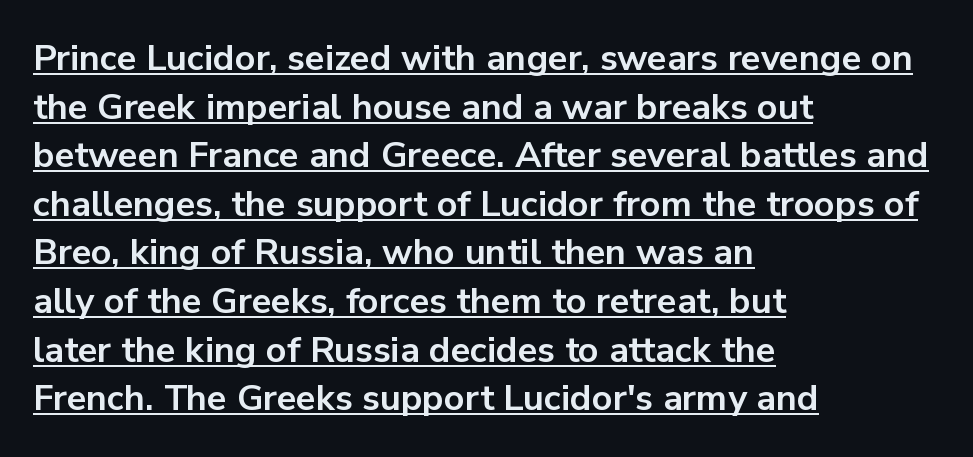
The image shows 36 px bold sans-serif type, upright; set left-aligned, normal line spacing (1.35x), normal letter spacing, underlined; low stroke contrast and a medium x-height.
